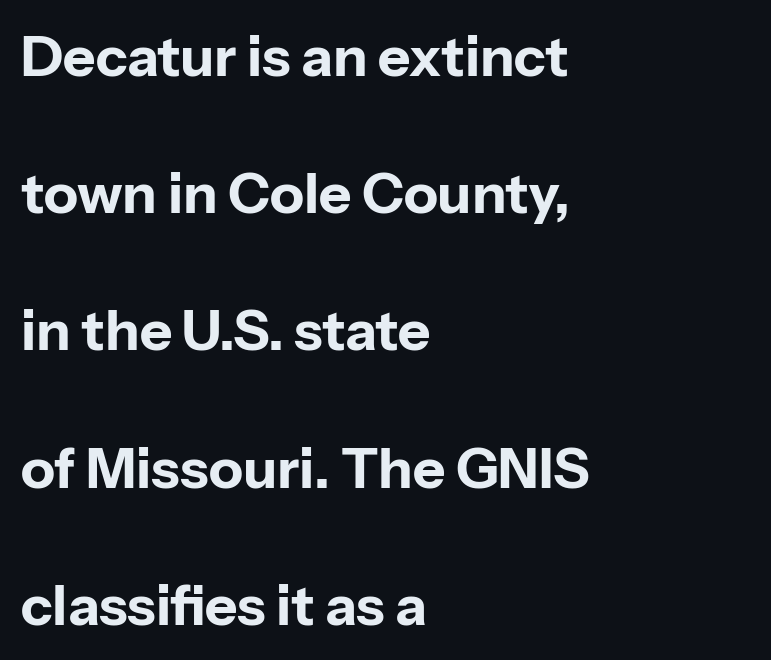
The image shows 56 px bold sans-serif type, upright; set left-aligned, loose line spacing (2.45x), normal letter spacing, not underlined; low stroke contrast and a medium x-height.
